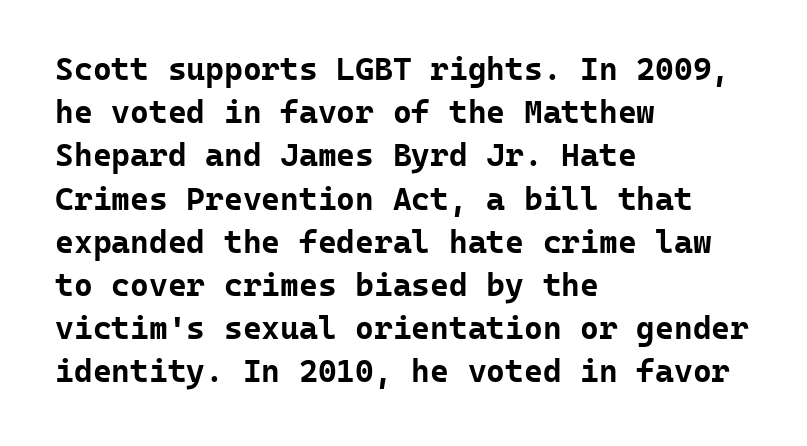
Q: Is the text bold? A: Yes.
Q: Is the text italic (slanted)? A: No, it is upright.
Q: Is the typeface a serif or a sans-serif typeface? A: Sans-serif.
Q: Is the text underlined? A: No.
Q: How is the paragraph aligned? A: Left-aligned.
Q: Is the spacing between letters normal or unusually wide? A: Normal.
Q: Is the spacing between lines tight, normal or loose? A: Normal.
Q: Width (condensed, normal, or wide)? A: Normal.
Q: Stroke contrast? A: Low.
Q: x-height? A: Medium.
Q: Monospaced? A: Yes.
